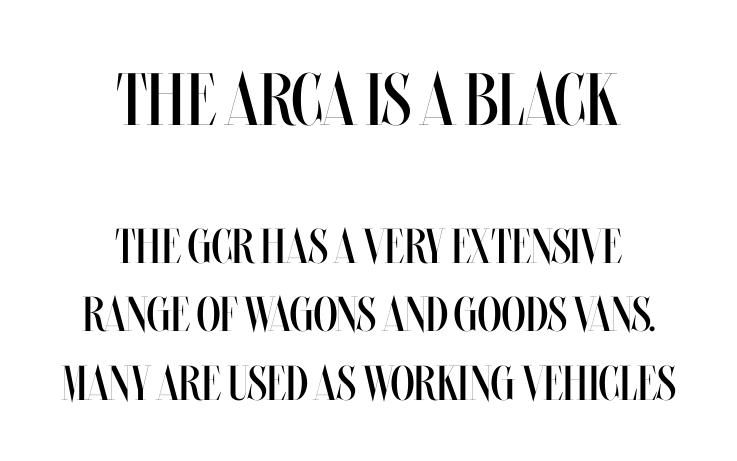
The compositor balanced each line on the midline. Summary of vertical rhythm: regular, with standard interline spacing. Stroke mass is kept to a normal reading level or below. Honestly, there is no underline to notice here at all. You could not count columns in this text — the font is proportionally spaced.
